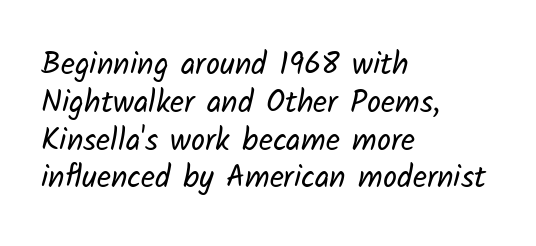
{"serif": "no", "bold": "no", "weight": "regular", "width": "normal", "stroke_contrast": "low", "x_height": "medium", "monospaced": "no", "underline": "no", "align": "left", "line_spacing_ratio": 1.22, "letter_spacing": "normal", "letter_spacing_em": 0.0, "glyph_px": 31}
